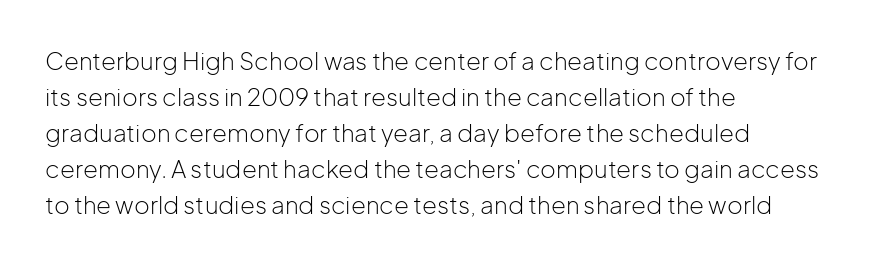
There is no visible air inserted between adjacent glyphs. The rendering anchors every line to the left-hand side. Counters stay open thanks to moderate or lighter strokes. Is there much room between lines? A standard amount, neither cramped nor airy. Type without underlining.
